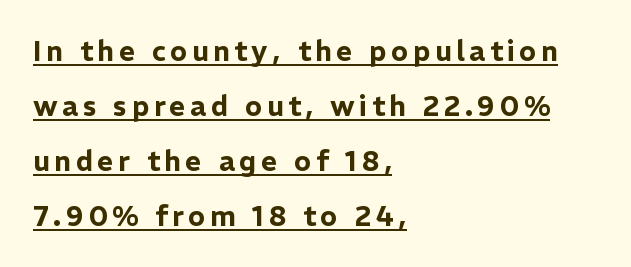
The letters advance in unequal steps, a hallmark of proportional type. Glance below the letters and you will spot a drawn line. Left-aligned paragraph, ragged on the right. Unlike italic type, these characters show no tilt at all. The designer went with a sans here, leaving each stem footless. Does the leading feel generous? Absolutely, it's lavish.
